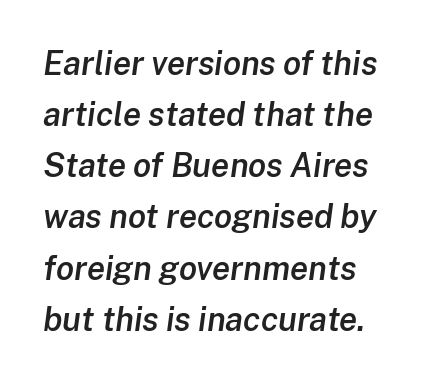
{"italic": "yes", "lean": "right", "slant_degrees": 8, "bold": "semi", "weight": "semibold", "width": "normal", "stroke_contrast": "low", "x_height": "medium", "monospaced": "no", "underline": "no", "align": "left", "line_spacing": "normal", "line_spacing_ratio": 1.55, "letter_spacing": "normal", "letter_spacing_em": 0.0, "glyph_px": 33}
